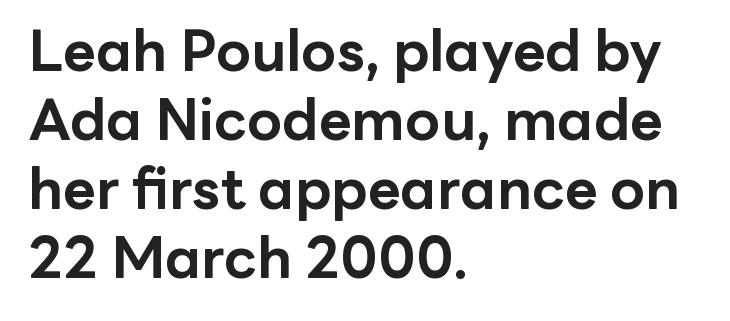
Q: Is the text bold? A: Yes.
Q: Is the text italic (slanted)? A: No, it is upright.
Q: Is the typeface a serif or a sans-serif typeface? A: Sans-serif.
Q: Is the text underlined? A: No.
Q: How is the paragraph aligned? A: Left-aligned.
Q: Is the spacing between letters normal or unusually wide? A: Normal.
Q: Width (condensed, normal, or wide)? A: Normal.
Q: Stroke contrast? A: Low.
Q: x-height? A: Medium.
Q: Monospaced? A: No.
